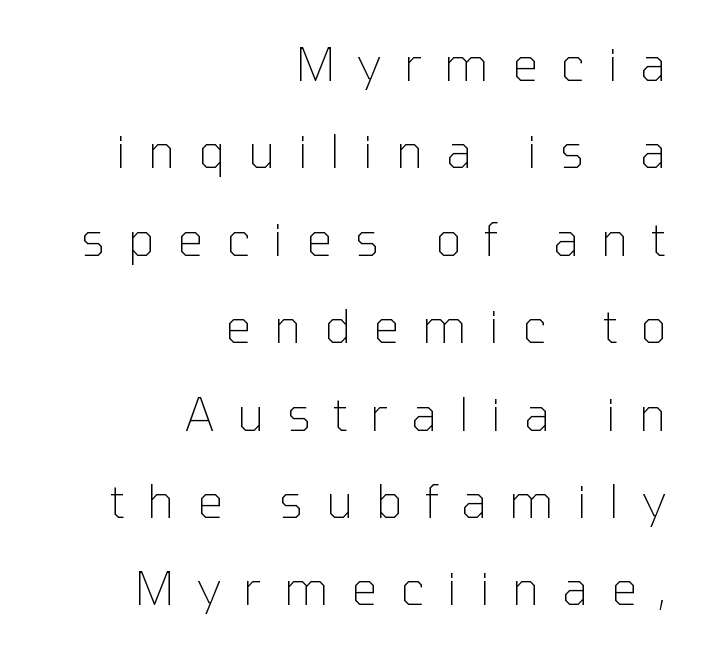
Honestly, there is no underline to notice here at all. You can tell from the bare stems that sans-serif type was used. The compositor pushed each line to the right boundary. Display-style spreading of the glyphs; the letterfit is very open.
